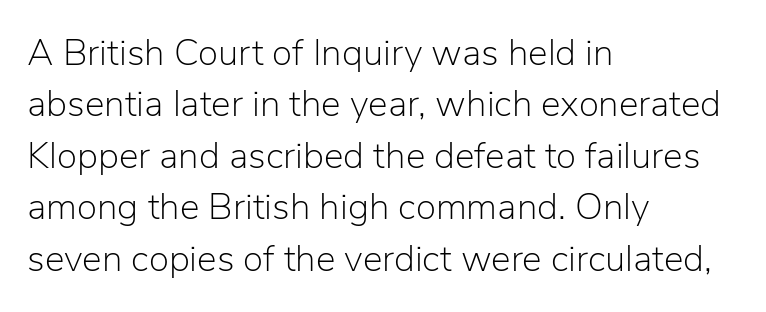
Ascenders rise straight up at ninety degrees. The typeface has the unassuming heft of standard copy or less. Do the characters align in a grid? No, the font is proportional. The horizontal fit of the characters is conventional and even. This rendering employs a face without finishing strokes, i.e., a sans-serif.
